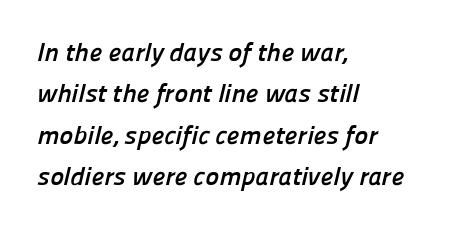
{"bold": "yes", "underline": "no", "align": "left", "line_spacing": "normal", "line_spacing_ratio": 1.59, "letter_spacing": "normal", "letter_spacing_em": 0.0, "glyph_px": 26}
